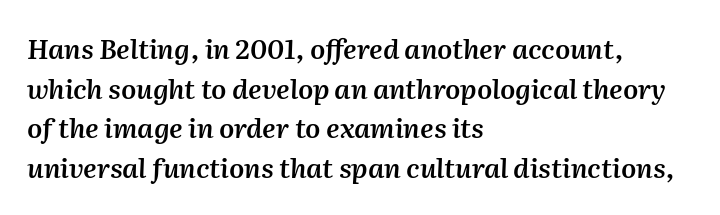
The area under the type is left untouched. Nobody touched the tracking dial on this one. A normal amount of white space separates one row of letters from the next. A classic flush-left, rag-right setting is used for this passage.
